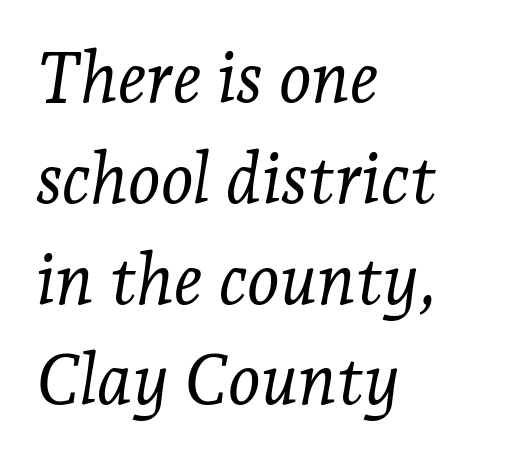
{"serif": "yes", "italic": "yes", "lean": "right", "slant_degrees": 7, "bold": "no", "weight": "light", "width": "normal", "stroke_contrast": "low", "x_height": "medium", "monospaced": "no", "underline": "no", "align": "left", "line_spacing": "normal", "line_spacing_ratio": 1.44, "letter_spacing": "normal", "letter_spacing_em": 0.0, "glyph_px": 70}
